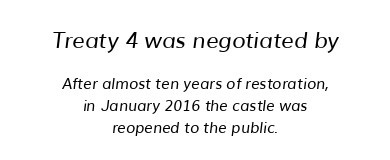
Q: Is the text bold? A: No.
Q: Is the text underlined? A: No.
Q: How is the paragraph aligned? A: Centered.
Q: Is the spacing between letters normal or unusually wide? A: Normal.
Q: Is the spacing between lines tight, normal or loose? A: Normal.
Q: Which block of text is set in a larger size, the first (top) or the second (bottom)? A: The first (top) one.
